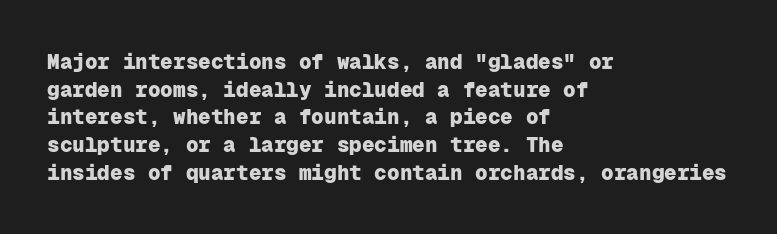
It's the straight-up-and-down kind of type. The words here are not underlined. Summary of vertical rhythm: regular, with standard interline spacing. Alignment: flush left. The rendering keeps characters at their native spacing.
